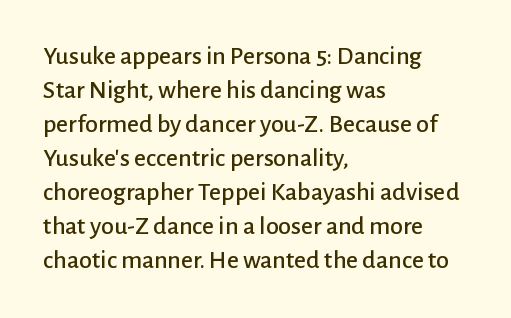
{"italic": "no", "underline": "no", "align": "left", "line_spacing": "normal", "line_spacing_ratio": 1.31, "letter_spacing": "normal", "letter_spacing_em": 0.0, "glyph_px": 26}
